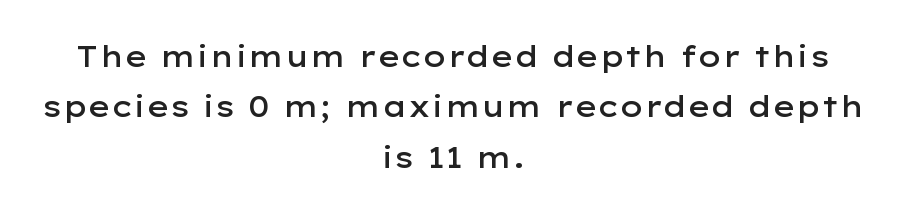
Q: Is the text bold? A: Semi-bold.
Q: Is the text italic (slanted)? A: No, it is upright.
Q: Is the typeface a serif or a sans-serif typeface? A: Sans-serif.
Q: Is the text underlined? A: No.
Q: How is the paragraph aligned? A: Centered.
Q: Is the spacing between letters normal or unusually wide? A: Normal.
Q: Width (condensed, normal, or wide)? A: Wide.
Q: Stroke contrast? A: Low.
Q: x-height? A: Medium.
Q: Monospaced? A: No.
